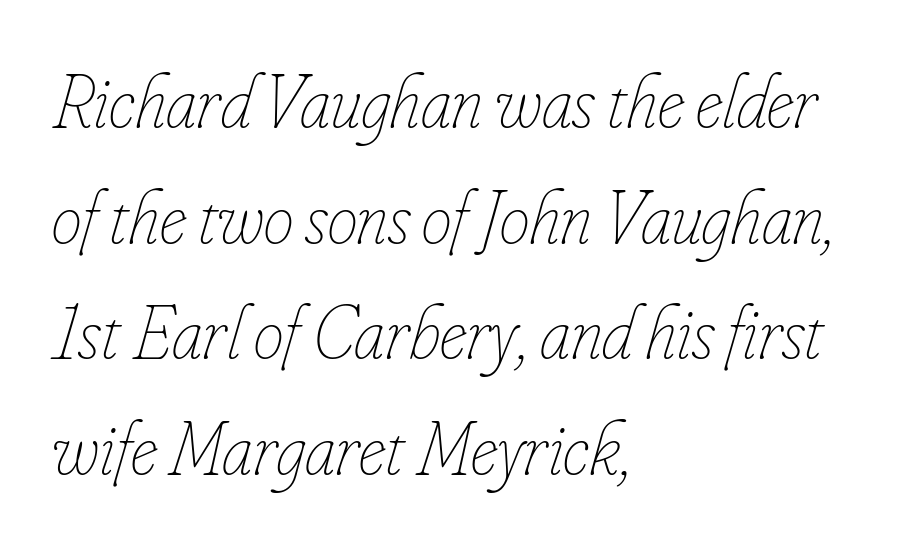
{"italic": "yes", "lean": "right", "slant_degrees": 16, "bold": "no", "weight": "thin", "width": "condensed", "stroke_contrast": "low", "x_height": "small", "monospaced": "no", "underline": "no", "align": "left", "line_spacing": "normal", "line_spacing_ratio": 1.52, "letter_spacing": "normal", "letter_spacing_em": 0.0, "glyph_px": 76}
